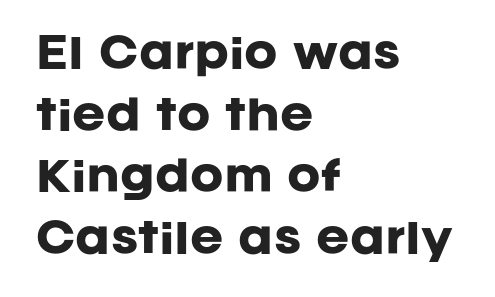
{"serif": "no", "italic": "no", "bold": "yes", "weight": "heavy", "width": "normal", "stroke_contrast": "low", "x_height": "large", "monospaced": "no", "underline": "no", "align": "left", "line_spacing": "normal", "line_spacing_ratio": 1.54, "letter_spacing": "normal", "letter_spacing_em": 0.0, "glyph_px": 40}
